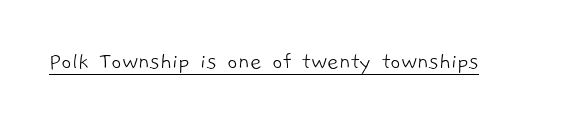
Q: Is the text bold? A: No.
Q: Is the text underlined? A: Yes.
Q: Is the spacing between letters normal or unusually wide? A: Normal.
